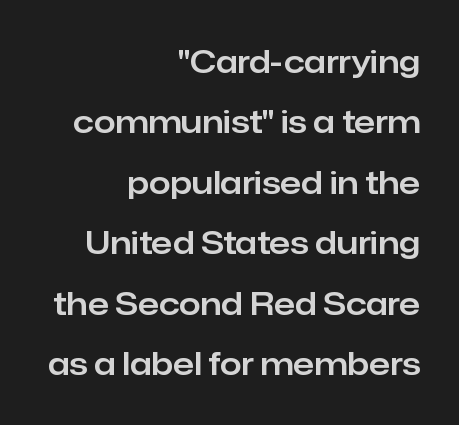
Q: Is the text italic (slanted)? A: No, it is upright.
Q: Is the typeface a serif or a sans-serif typeface? A: Sans-serif.
Q: Is the text underlined? A: No.
Q: How is the paragraph aligned? A: Right-aligned.
Q: Is the spacing between letters normal or unusually wide? A: Normal.
Q: Is the spacing between lines tight, normal or loose? A: Loose.
Q: Width (condensed, normal, or wide)? A: Normal.
Q: Stroke contrast? A: Low.
Q: x-height? A: Medium.
Q: Monospaced? A: No.
